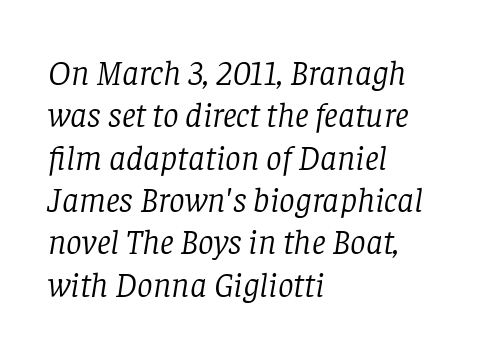
Which margin do the lines hug? The left one — the right edge is uneven. Quick note: underline off. On a weight scale, this lands at 450 or below. The typography opts for an oblique posture over an upright one. There is no visible air inserted between adjacent glyphs.
